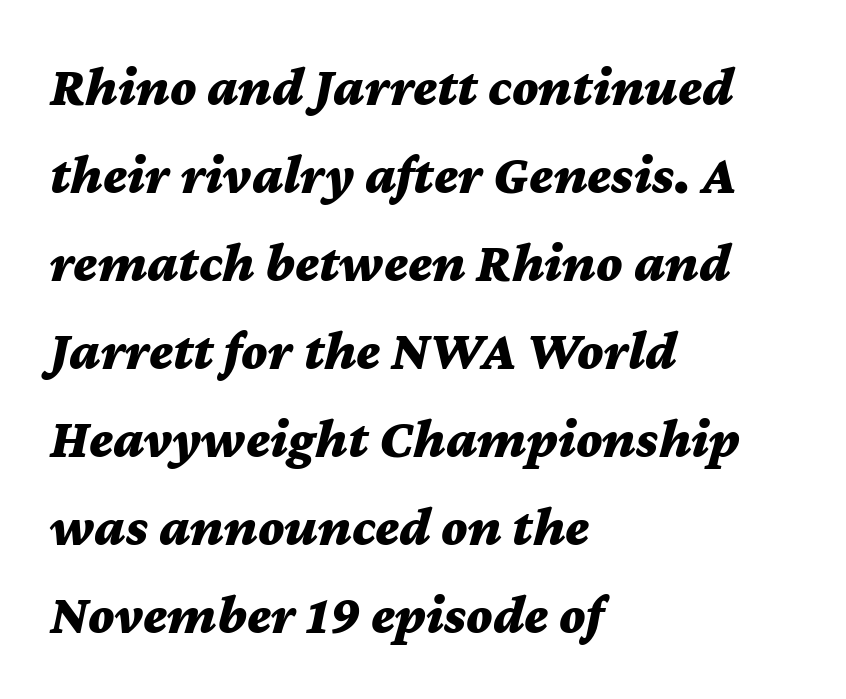
Q: Is the text bold? A: Yes.
Q: Is the text italic (slanted)? A: Yes, it leans right by about 12 degrees.
Q: Is the text underlined? A: No.
Q: How is the paragraph aligned? A: Left-aligned.
Q: Is the spacing between letters normal or unusually wide? A: Normal.
Q: Is the spacing between lines tight, normal or loose? A: Normal.
Q: Width (condensed, normal, or wide)? A: Wide.
Q: Stroke contrast? A: Medium.
Q: x-height? A: Medium.
Q: Monospaced? A: No.
